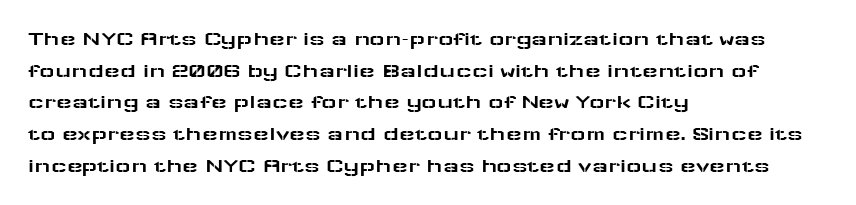
Has an underline been added? It has not. Do the letters lean? They stand straight. Notice how descenders clear the ascenders below comfortably — that's standard leading. The line texture is even and compact thanks to regular tracking.
